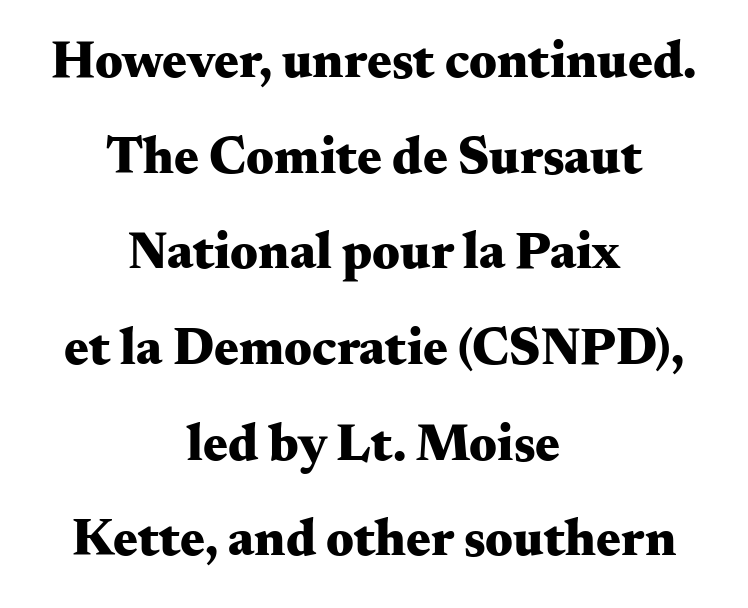
The image shows 52 px heavy, wide serif type, upright; set centered, line spacing 1.84x, normal letter spacing, not underlined; medium stroke contrast and a small x-height.
